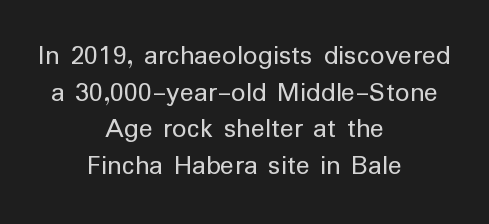
The space between consecutive lines is moderate. Does the copy run flush right? No — it is centered line by line. Inter-character spacing is left at the font's built-in metrics. Nobody drew a line under any word here.
